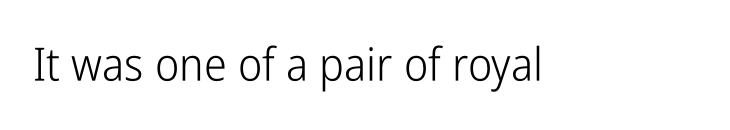
{"serif": "no", "italic": "no", "bold": "no", "weight": "light", "width": "condensed", "stroke_contrast": "low", "x_height": "medium", "monospaced": "no", "underline": "no", "letter_spacing": "normal", "letter_spacing_em": 0.0, "glyph_px": 46}
